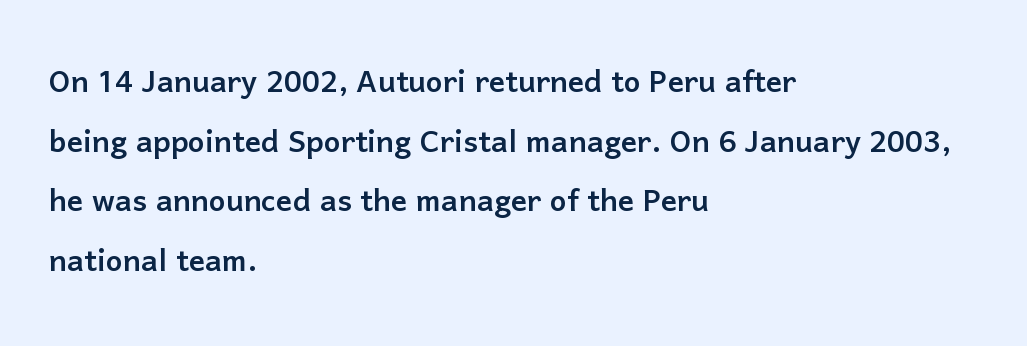
Q: Is the text italic (slanted)? A: No, it is upright.
Q: Is the typeface a serif or a sans-serif typeface? A: Sans-serif.
Q: Is the text underlined? A: No.
Q: How is the paragraph aligned? A: Left-aligned.
Q: Is the spacing between letters normal or unusually wide? A: Normal.
Q: Is the spacing between lines tight, normal or loose? A: Normal.
Q: Width (condensed, normal, or wide)? A: Normal.
Q: Stroke contrast? A: Low.
Q: x-height? A: Medium.
Q: Monospaced? A: No.
